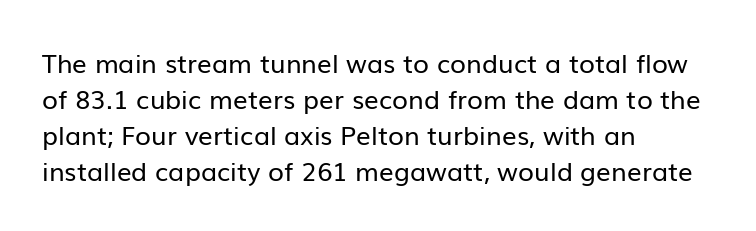
The image shows 26 px text type, upright; set left-aligned, normal line spacing (1.38x), normal letter spacing, not underlined.
